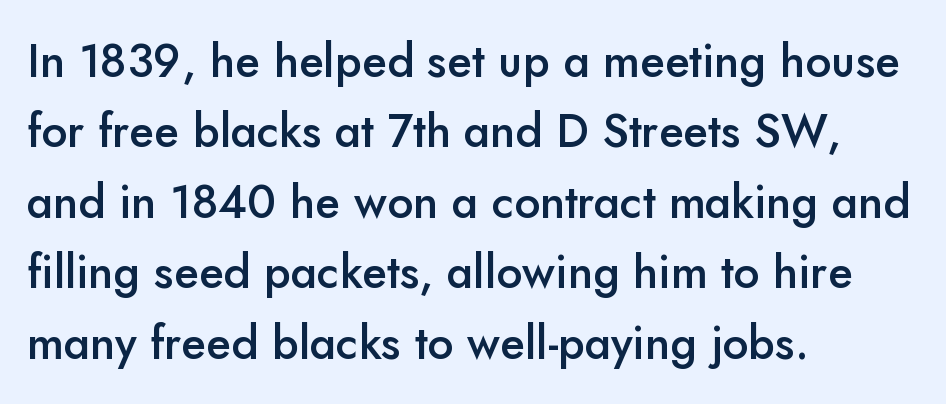
Q: Is the text bold? A: Semi-bold.
Q: Is the text italic (slanted)? A: No, it is upright.
Q: Is the typeface a serif or a sans-serif typeface? A: Sans-serif.
Q: Is the text underlined? A: No.
Q: How is the paragraph aligned? A: Left-aligned.
Q: Is the spacing between letters normal or unusually wide? A: Normal.
Q: Is the spacing between lines tight, normal or loose? A: Normal.
Q: Width (condensed, normal, or wide)? A: Normal.
Q: Stroke contrast? A: Low.
Q: x-height? A: Small.
Q: Monospaced? A: No.
